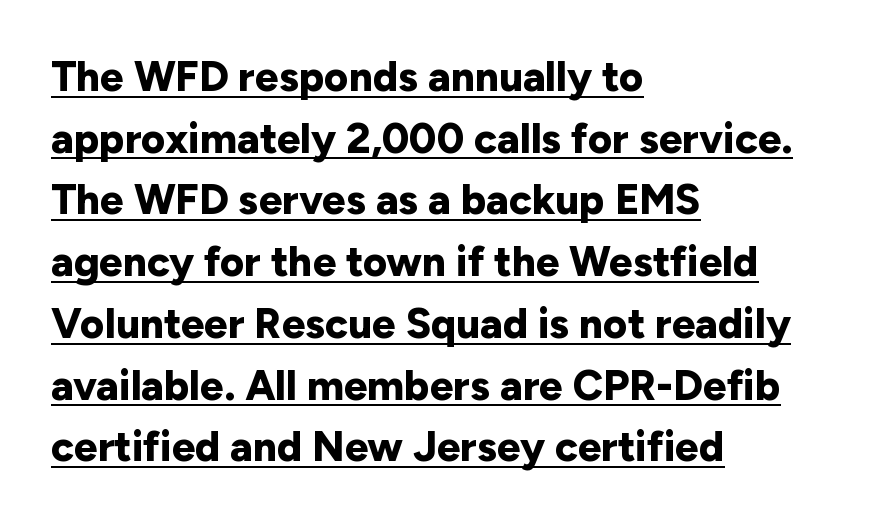
Q: Is the text bold? A: Yes.
Q: Is the text italic (slanted)? A: No, it is upright.
Q: Is the typeface a serif or a sans-serif typeface? A: Sans-serif.
Q: Is the text underlined? A: Yes.
Q: How is the paragraph aligned? A: Left-aligned.
Q: Is the spacing between letters normal or unusually wide? A: Normal.
Q: Is the spacing between lines tight, normal or loose? A: Normal.
Q: Width (condensed, normal, or wide)? A: Normal.
Q: Stroke contrast? A: Low.
Q: x-height? A: Medium.
Q: Monospaced? A: No.
